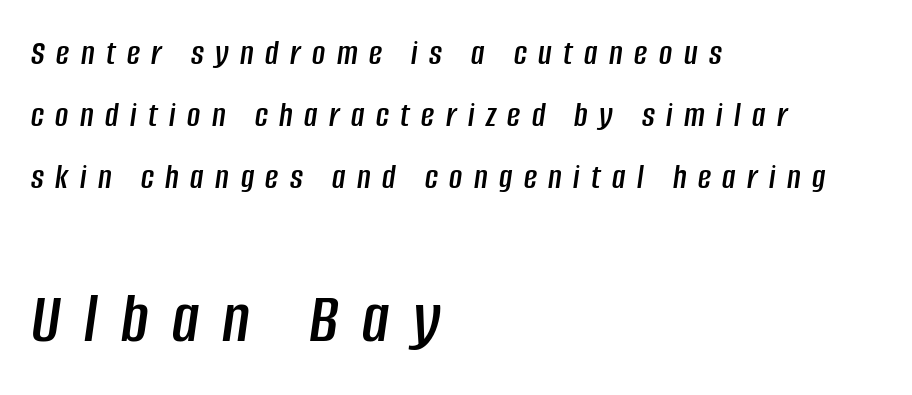
{"italic": "yes", "lean": "right", "slant_degrees": 8, "width": "condensed", "stroke_contrast": "low", "x_height": "large", "monospaced": "no", "underline": "no", "align": "left", "line_spacing_ratio": 1.72, "letter_spacing": "wide", "letter_spacing_em": 0.32, "larger_block": "second", "size_ratio": 2.03, "glyph_px": 73}
